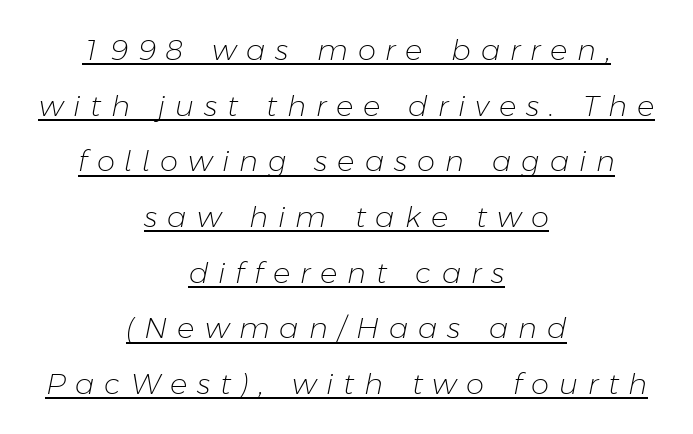
The image shows 29 px light type, italic (leaning right); set centered, loose line spacing (1.92x), unusually wide letter spacing (+0.34 em), underlined; low stroke contrast and a medium x-height.
